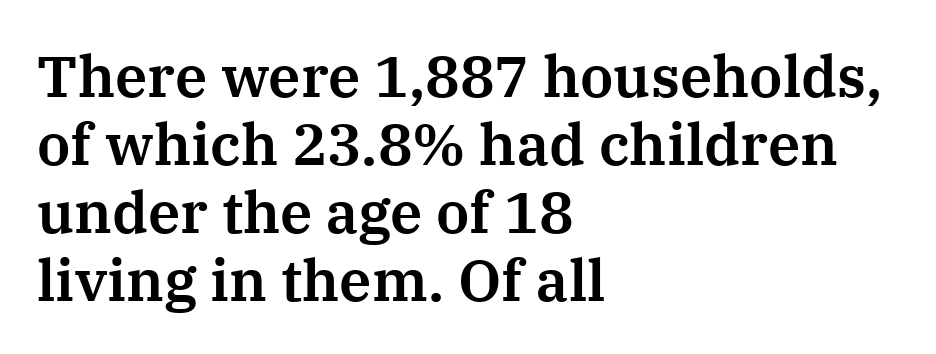
Q: Is the text italic (slanted)? A: No, it is upright.
Q: Is the typeface a serif or a sans-serif typeface? A: Serif.
Q: Is the text underlined? A: No.
Q: How is the paragraph aligned? A: Left-aligned.
Q: Is the spacing between letters normal or unusually wide? A: Normal.
Q: Width (condensed, normal, or wide)? A: Normal.
Q: Stroke contrast? A: Medium.
Q: x-height? A: Medium.
Q: Monospaced? A: No.
